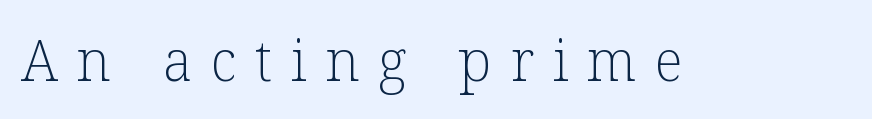
Notice how the stems are strictly vertical — no italics here. The strokes are not fattened; the text isn't bold. Spacing verdict: proportional, widths tailored to each character. A typesetter would label this face a serif. There is plenty of visible air inserted between adjacent glyphs.
